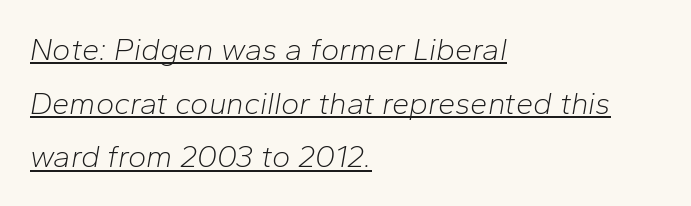
Q: Is the text bold? A: No.
Q: Is the text italic (slanted)? A: Yes, it leans right by about 10 degrees.
Q: Is the text underlined? A: Yes.
Q: How is the paragraph aligned? A: Left-aligned.
Q: Is the spacing between letters normal or unusually wide? A: Normal.
Q: Width (condensed, normal, or wide)? A: Normal.
Q: Stroke contrast? A: Low.
Q: x-height? A: Medium.
Q: Monospaced? A: No.
